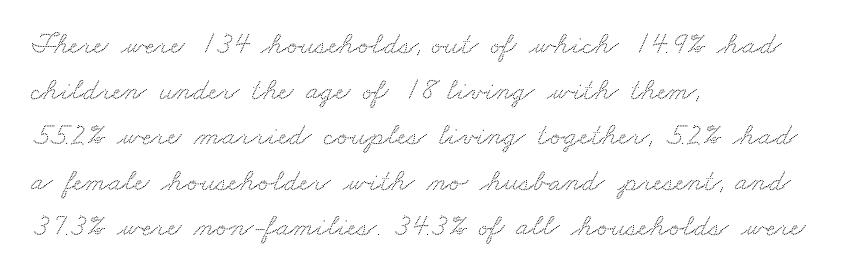
The image shows 31 px wide serif type; set left-aligned, normal line spacing (1.47x), normal letter spacing, not underlined; medium stroke contrast and a small x-height.
